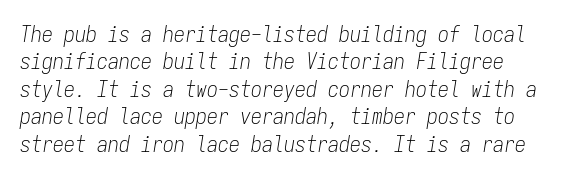
No letter is thick-stroked: the sample isn't bold. The compositor pushed each line to the left boundary. Decoration check: the copy has no underline. Default kerning and tracking; the words read as compact shapes.
